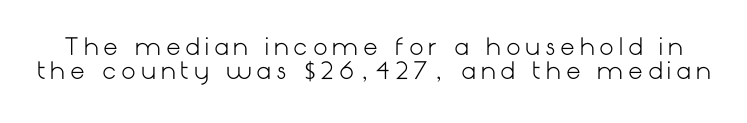
{"italic": "no", "bold": "no", "underline": "no", "line_spacing": "tight", "line_spacing_ratio": 1.05, "letter_spacing": "wide", "letter_spacing_em": 0.21, "glyph_px": 23}
